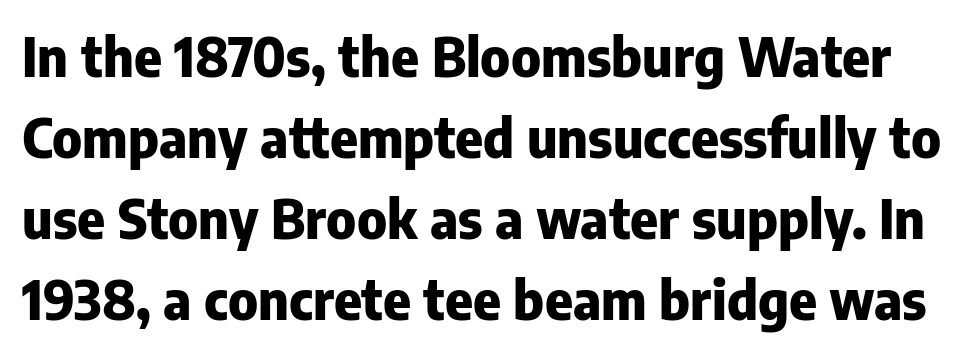
Q: Is the text bold? A: Yes.
Q: Is the text italic (slanted)? A: No, it is upright.
Q: Is the typeface a serif or a sans-serif typeface? A: Sans-serif.
Q: Is the text underlined? A: No.
Q: Is the spacing between letters normal or unusually wide? A: Normal.
Q: Is the spacing between lines tight, normal or loose? A: Normal.
Q: Width (condensed, normal, or wide)? A: Normal.
Q: Stroke contrast? A: Low.
Q: x-height? A: Medium.
Q: Monospaced? A: No.
